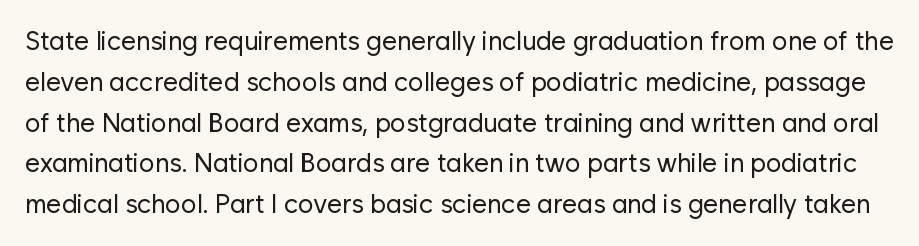
The image shows 26 px text type, upright; set normal line spacing (1.57x), normal letter spacing, not underlined.
